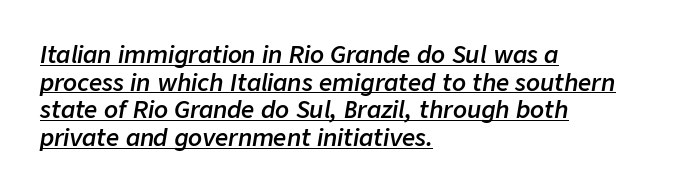
Students, note that the glyphs here touch the page at normal intervals. Slant detected: the letters are inclined. Does the copy run flush right? No — it runs flush left. Its strokes are somewhat broadened, the hallmark of semibold type. This sample carries an underscore along the baseline area.
